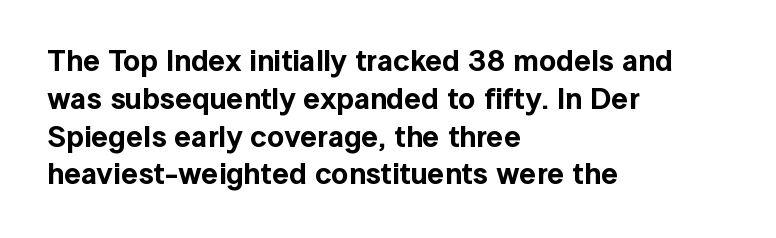
{"serif": "no", "italic": "no", "width": "normal", "x_height": "medium", "monospaced": "no", "underline": "no", "align": "left", "line_spacing": "normal", "line_spacing_ratio": 1.26, "letter_spacing": "normal", "letter_spacing_em": 0.0, "glyph_px": 30}
